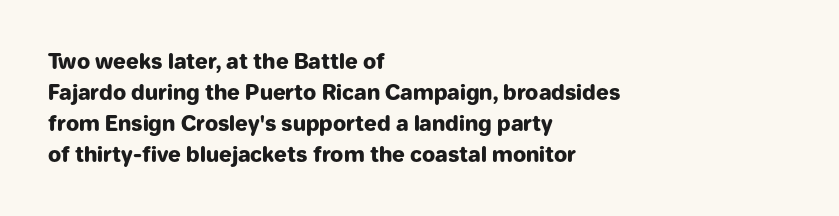
The image shows 21 px bold type, upright; set left-aligned, normal line spacing (1.48x), normal letter spacing, not underlined.
